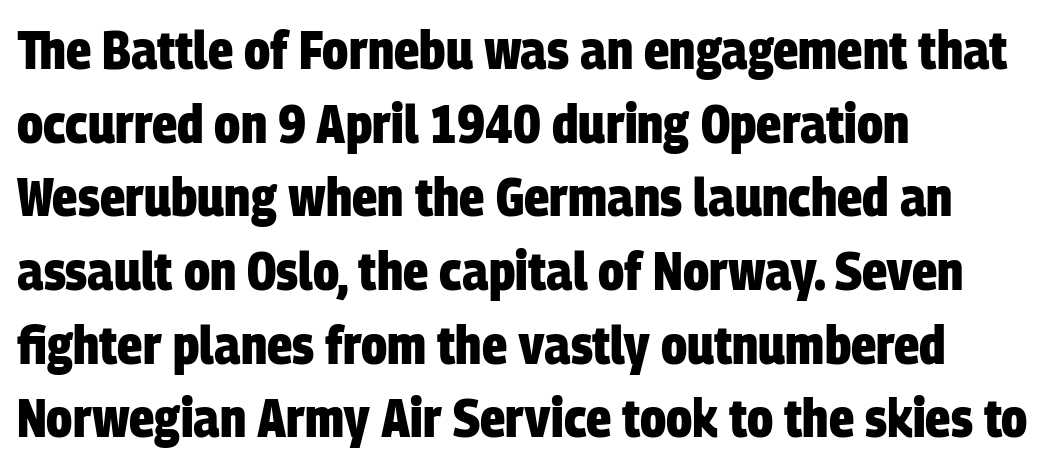
Has an underline been added? It has not. Each letter's strokes conclude bluntly, with no projecting serifs. In CSS terms this would be text-align: left. These lines carry a lot of weight — the face is fully bold. This sample uses plain, unmodified letter spacing. Interline gaps are of average width in this sample.
